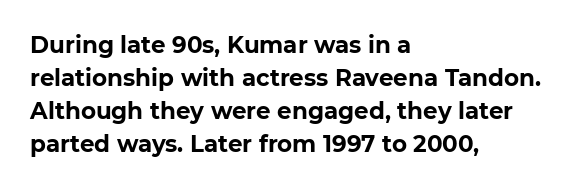
The image shows 23 px bold type, upright; set left-aligned, normal line spacing (1.43x), normal letter spacing, not underlined.
